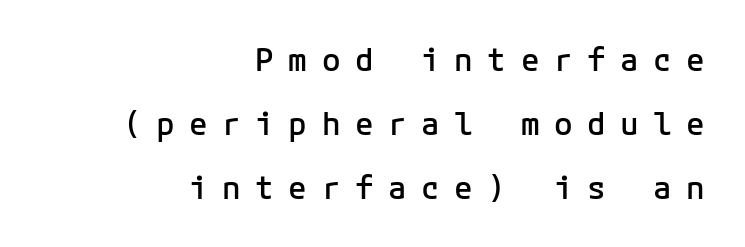
{"serif": "no", "italic": "no", "bold": "semi", "weight": "semibold", "width": "normal", "stroke_contrast": "low", "x_height": "medium", "underline": "no", "align": "right", "line_spacing": "loose", "line_spacing_ratio": 2.06, "letter_spacing": "wide", "letter_spacing_em": 0.47, "glyph_px": 31}
